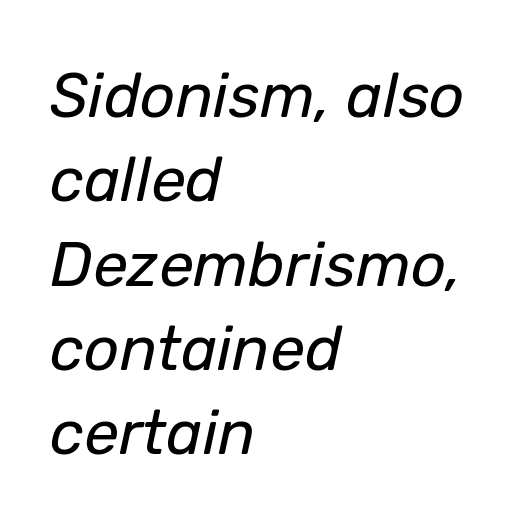
The image shows 62 px regular-weight type, italic (leaning right); set left-aligned, normal line spacing (1.36x), normal letter spacing, not underlined; low stroke contrast and a medium x-height.
